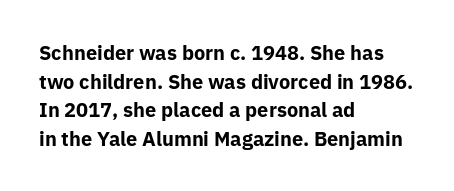
Q: Is the text bold? A: Yes.
Q: Is the text italic (slanted)? A: No, it is upright.
Q: Is the text underlined? A: No.
Q: How is the paragraph aligned? A: Left-aligned.
Q: Is the spacing between letters normal or unusually wide? A: Normal.
Q: Is the spacing between lines tight, normal or loose? A: Normal.
